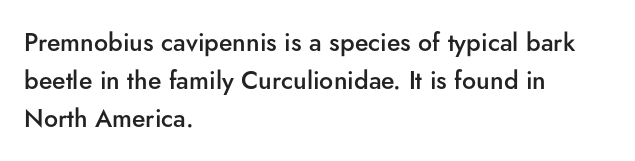
The image shows 25 px text type, upright; set left-aligned, normal line spacing (1.52x), normal letter spacing, not underlined.
